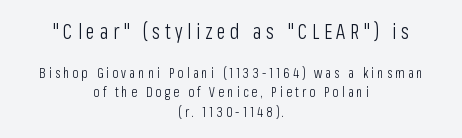
{"italic": "no", "bold": "no", "underline": "no", "align": "center", "line_spacing": "normal", "line_spacing_ratio": 1.42, "letter_spacing": "wide", "letter_spacing_em": 0.22, "larger_block": "first", "size_ratio": 1.5, "glyph_px": 21}
